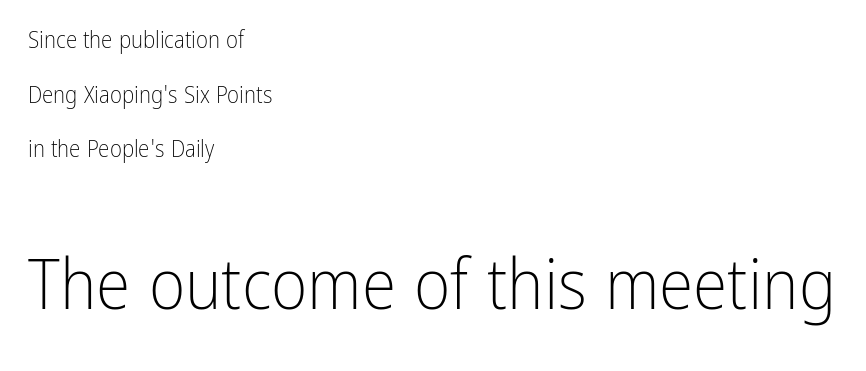
The lower block of text is set noticeably larger than the block above it. Widely set lines give the paragraph a tall, airy silhouette. Spacing verdict: proportional, widths tailored to each character. The text was rendered using a sans face with plain stroke endings. Look at the tracking — it's just the regular setting, nothing added.
